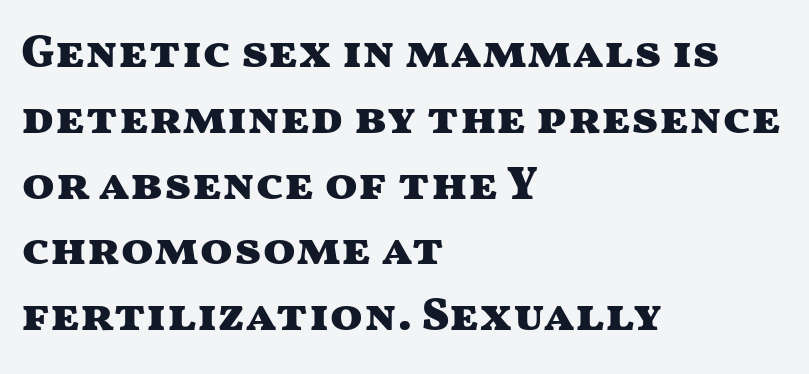
{"serif": "no", "italic": "no", "bold": "yes", "weight": "heavy", "width": "wide", "stroke_contrast": "medium", "x_height": "medium", "monospaced": "no", "underline": "no", "align": "left", "line_spacing": "normal", "line_spacing_ratio": 1.37, "letter_spacing": "normal", "letter_spacing_em": 0.0, "glyph_px": 48}
